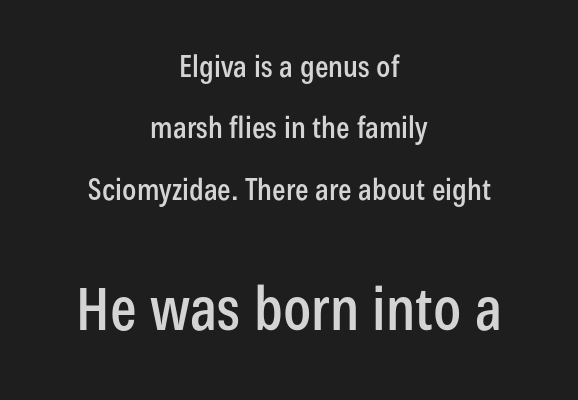
{"serif": "no", "italic": "no", "width": "condensed", "stroke_contrast": "low", "x_height": "medium", "monospaced": "no", "underline": "no", "align": "center", "line_spacing": "loose", "line_spacing_ratio": 2.05, "letter_spacing": "normal", "letter_spacing_em": 0.0, "larger_block": "second", "size_ratio": 1.97, "glyph_px": 59}
